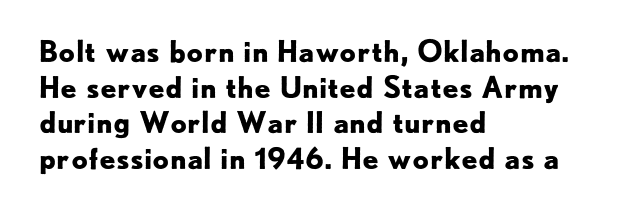
{"serif": "no", "italic": "no", "bold": "yes", "weight": "bold", "width": "normal", "stroke_contrast": "low", "x_height": "small", "monospaced": "no", "underline": "no", "align": "left", "line_spacing_ratio": 1.23, "letter_spacing": "normal", "letter_spacing_em": 0.0, "glyph_px": 29}
